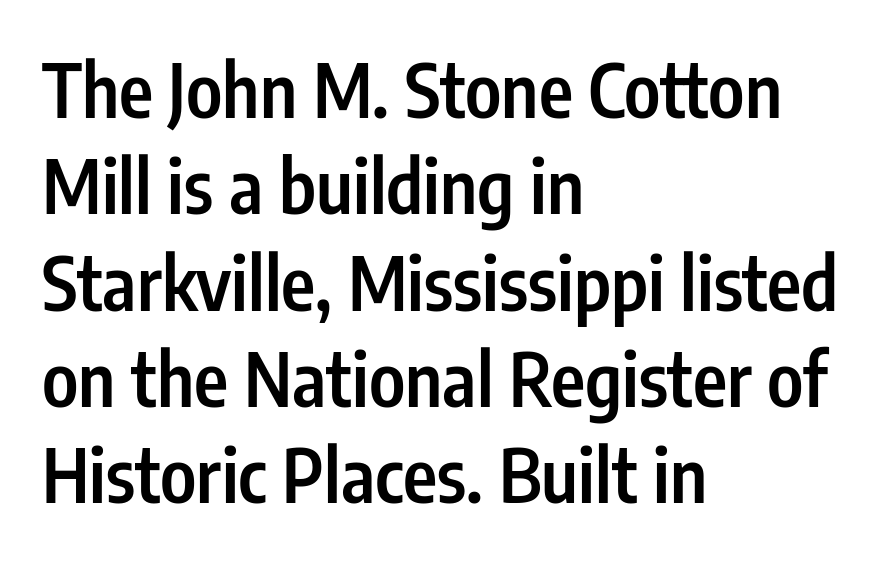
Q: Is the text bold? A: Semi-bold.
Q: Is the text italic (slanted)? A: No, it is upright.
Q: Is the typeface a serif or a sans-serif typeface? A: Sans-serif.
Q: Is the text underlined? A: No.
Q: How is the paragraph aligned? A: Left-aligned.
Q: Is the spacing between letters normal or unusually wide? A: Normal.
Q: Is the spacing between lines tight, normal or loose? A: Normal.
Q: Width (condensed, normal, or wide)? A: Condensed.
Q: Stroke contrast? A: Low.
Q: x-height? A: Medium.
Q: Monospaced? A: No.
